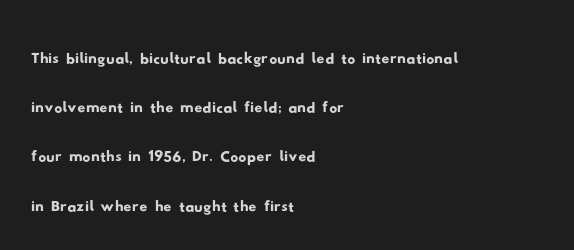
Q: Is the typeface a serif or a sans-serif typeface? A: Sans-serif.
Q: Is the text underlined? A: No.
Q: How is the paragraph aligned? A: Left-aligned.
Q: Is the spacing between letters normal or unusually wide? A: Normal.
Q: Width (condensed, normal, or wide)? A: Wide.
Q: Stroke contrast? A: Low.
Q: x-height? A: Small.
Q: Monospaced? A: No.
